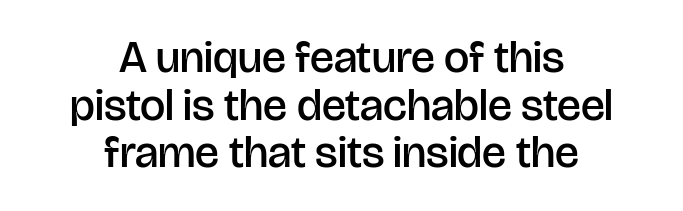
{"serif": "no", "italic": "no", "bold": "semi", "weight": "semibold", "width": "normal", "stroke_contrast": "low", "x_height": "large", "monospaced": "no", "underline": "no", "align": "center", "line_spacing": "tight", "line_spacing_ratio": 1.06, "letter_spacing": "normal", "letter_spacing_em": 0.0, "glyph_px": 45}
